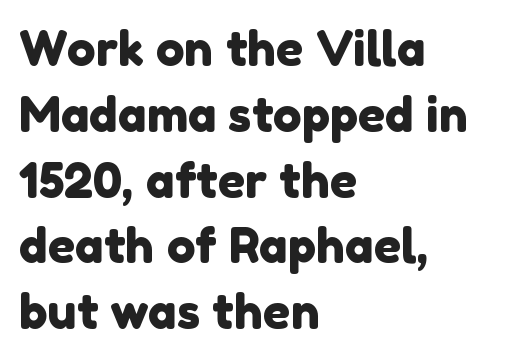
{"serif": "no", "width": "normal", "stroke_contrast": "low", "x_height": "medium", "monospaced": "no", "underline": "no", "align": "left", "line_spacing": "normal", "line_spacing_ratio": 1.37, "letter_spacing": "normal", "letter_spacing_em": 0.0, "glyph_px": 48}
